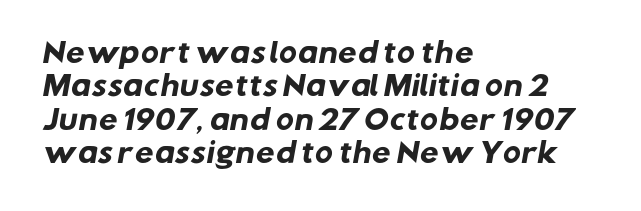
{"bold": "yes", "underline": "no", "align": "left", "line_spacing_ratio": 1.24, "letter_spacing": "normal", "letter_spacing_em": 0.0, "glyph_px": 27}
